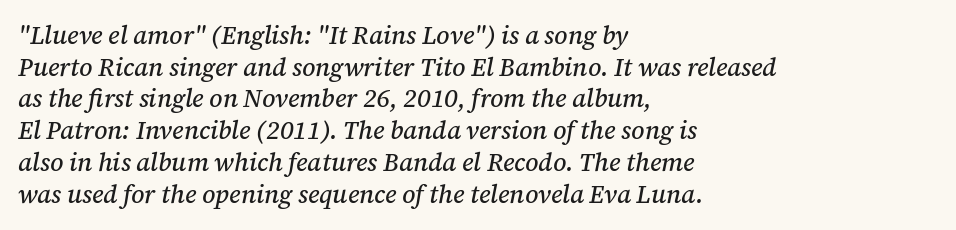
The image shows 25 px text type, italic (leaning right); set left-aligned, normal line spacing (1.27x), normal letter spacing, not underlined.
